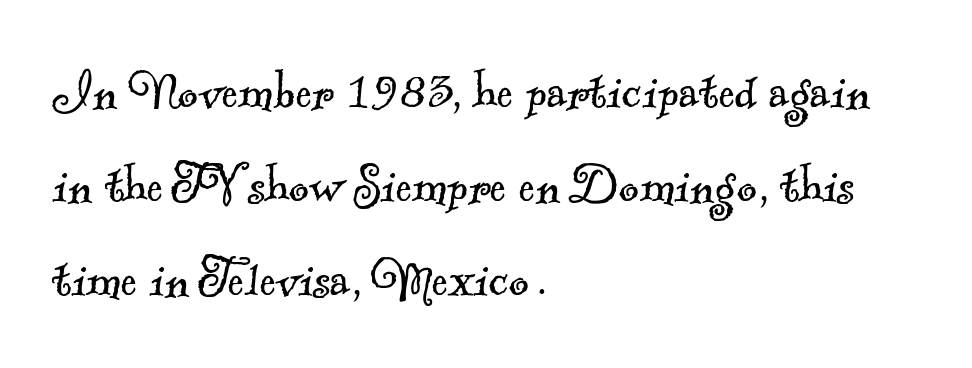
{"serif": "yes", "bold": "no", "weight": "light", "width": "normal", "x_height": "small", "monospaced": "no", "underline": "no", "align": "left", "line_spacing": "normal", "line_spacing_ratio": 1.52, "letter_spacing": "normal", "letter_spacing_em": 0.0, "glyph_px": 62}
